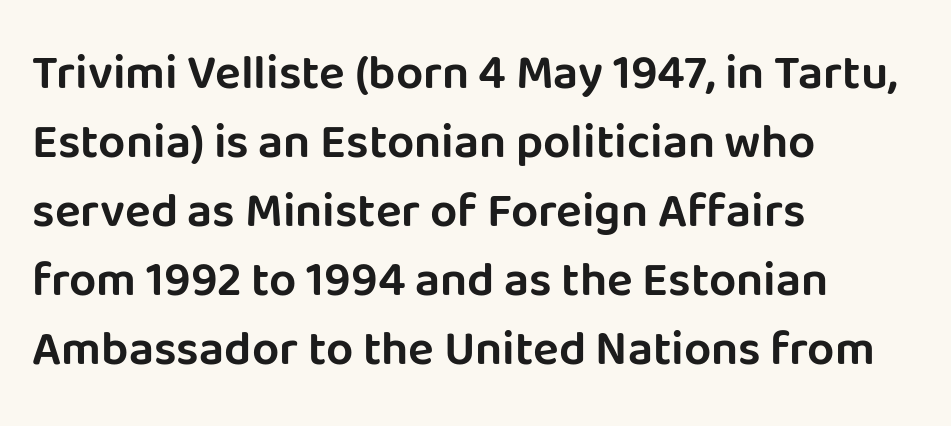
The image shows 48 px sans-serif type, upright; set left-aligned, normal line spacing (1.44x), normal letter spacing, not underlined; low stroke contrast and a large x-height.
